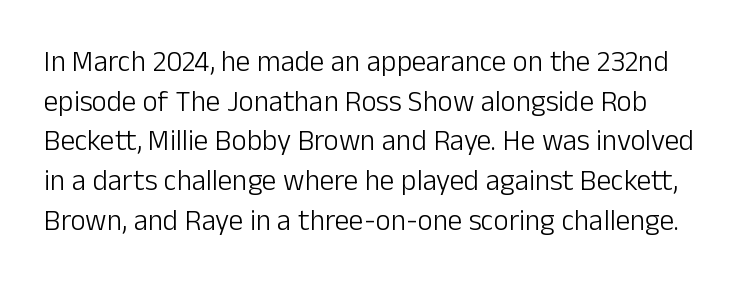
The image shows 29 px light sans-serif type, upright; set normal line spacing (1.37x), normal letter spacing, not underlined; low stroke contrast and a medium x-height.
